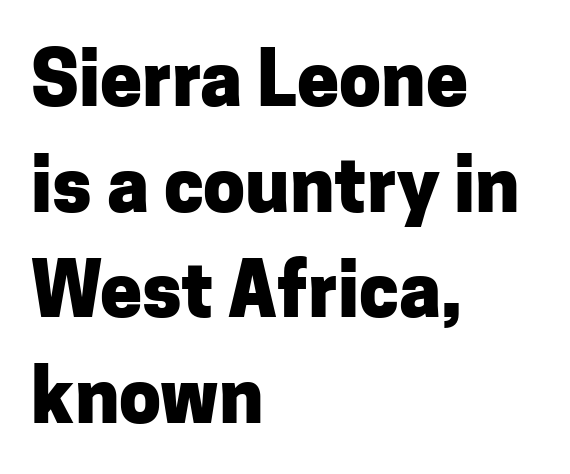
{"serif": "no", "italic": "no", "bold": "yes", "weight": "heavy", "width": "normal", "stroke_contrast": "low", "x_height": "medium", "monospaced": "no", "underline": "no", "align": "left", "line_spacing": "normal", "line_spacing_ratio": 1.41, "letter_spacing": "normal", "letter_spacing_em": 0.0, "glyph_px": 75}
